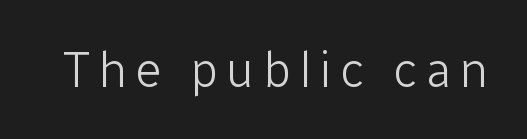
{"serif": "no", "italic": "no", "bold": "no", "weight": "light", "width": "normal", "stroke_contrast": "low", "x_height": "medium", "monospaced": "no", "underline": "no", "glyph_px": 50}
